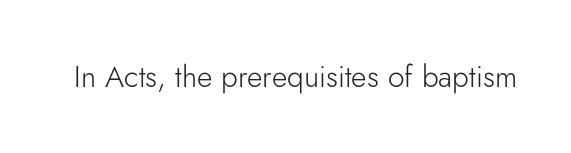
The image shows 30 px light sans-serif type, upright; set normal letter spacing, not underlined; low stroke contrast and a small x-height.
